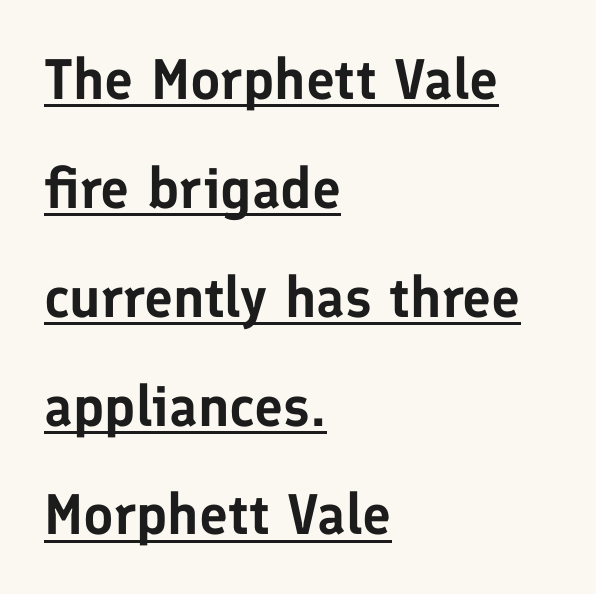
{"serif": "no", "italic": "no", "width": "normal", "stroke_contrast": "low", "x_height": "medium", "monospaced": "no", "underline": "yes", "align": "left", "line_spacing": "loose", "line_spacing_ratio": 1.91, "letter_spacing": "normal", "letter_spacing_em": 0.0, "glyph_px": 57}
